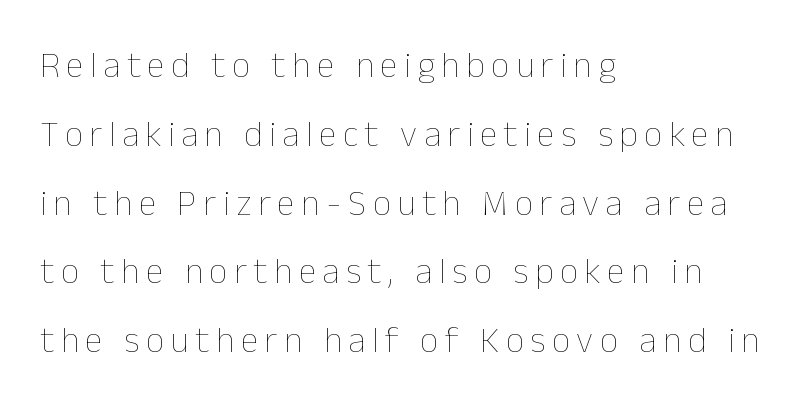
Q: Is the text bold? A: No.
Q: Is the text italic (slanted)? A: No, it is upright.
Q: Is the text underlined? A: No.
Q: How is the paragraph aligned? A: Left-aligned.
Q: Is the spacing between lines tight, normal or loose? A: Loose.
Q: Width (condensed, normal, or wide)? A: Normal.
Q: Stroke contrast? A: Low.
Q: x-height? A: Medium.
Q: Monospaced? A: No.
